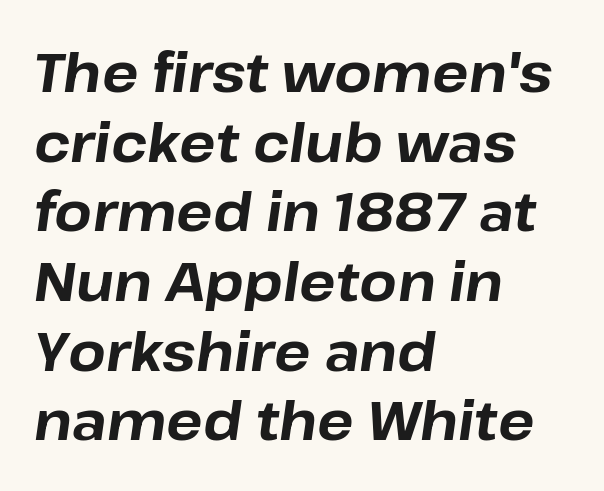
The image shows 54 px bold type, italic (leaning right); set left-aligned, normal line spacing (1.29x), normal letter spacing, not underlined; low stroke contrast and a medium x-height.
